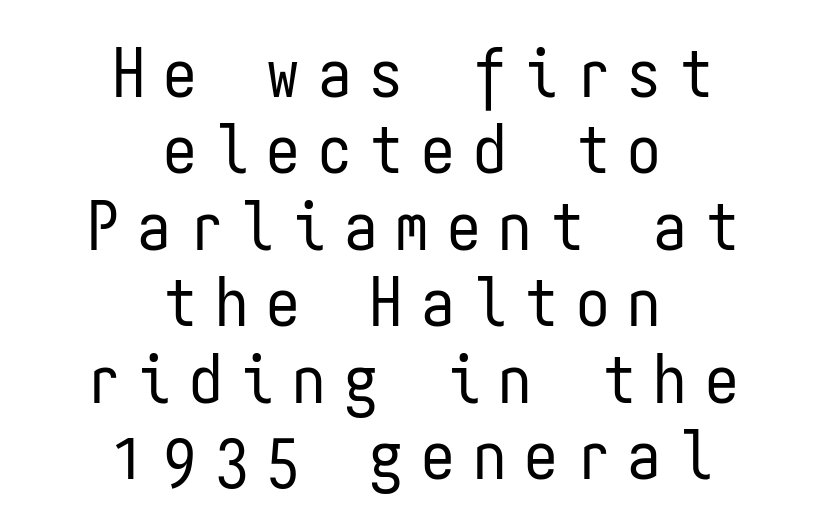
{"serif": "no", "italic": "no", "bold": "no", "weight": "regular", "width": "condensed", "stroke_contrast": "low", "x_height": "medium", "monospaced": "yes", "underline": "no", "align": "center", "line_spacing": "tight", "line_spacing_ratio": 1.14, "letter_spacing": "wide", "letter_spacing_em": 0.27, "glyph_px": 67}
